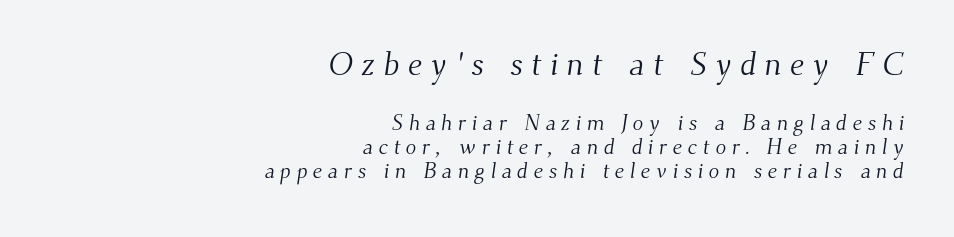
{"serif": "yes", "bold": "no", "weight": "light", "width": "normal", "stroke_contrast": "medium", "x_height": "small", "monospaced": "no", "underline": "no", "align": "right", "line_spacing": "tight", "line_spacing_ratio": 1.1, "letter_spacing": "wide", "letter_spacing_em": 0.25, "larger_block": "first", "size_ratio": 1.5, "glyph_px": 33}
